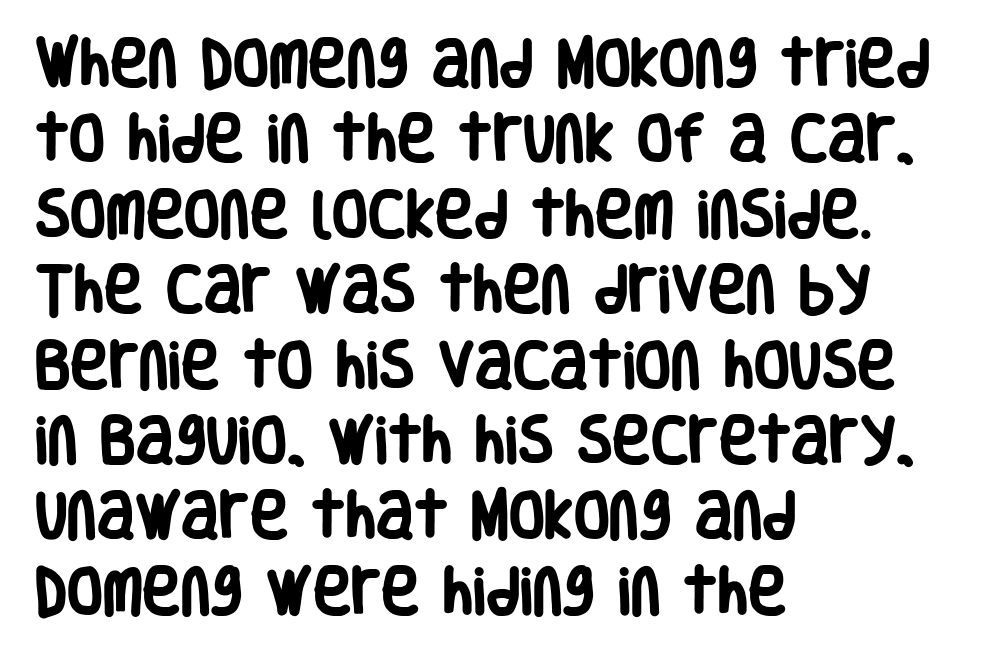
{"serif": "no", "italic": "no", "bold": "yes", "weight": "heavy", "width": "condensed", "stroke_contrast": "low", "x_height": "large", "monospaced": "no", "underline": "no", "align": "left", "line_spacing": "normal", "line_spacing_ratio": 1.45, "letter_spacing": "normal", "letter_spacing_em": 0.0, "glyph_px": 52}
